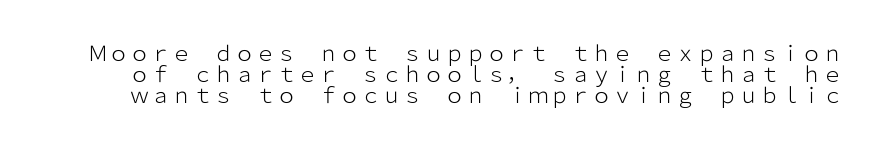
The image shows 21 px text type, upright; set tight line spacing (1.0x), normal letter spacing, not underlined.
